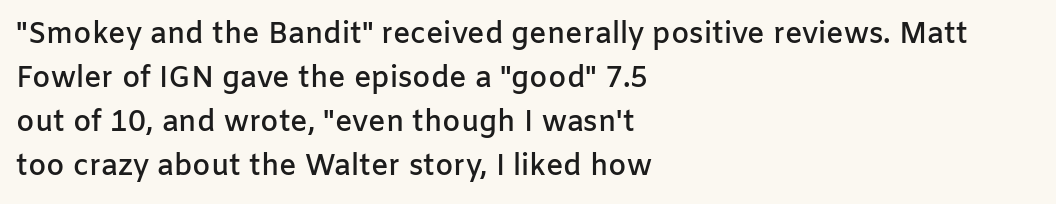
{"serif": "no", "italic": "no", "bold": "semi", "weight": "semibold", "width": "normal", "stroke_contrast": "low", "x_height": "medium", "monospaced": "no", "underline": "no", "align": "left", "line_spacing": "normal", "line_spacing_ratio": 1.52, "letter_spacing": "normal", "letter_spacing_em": 0.0, "glyph_px": 29}
